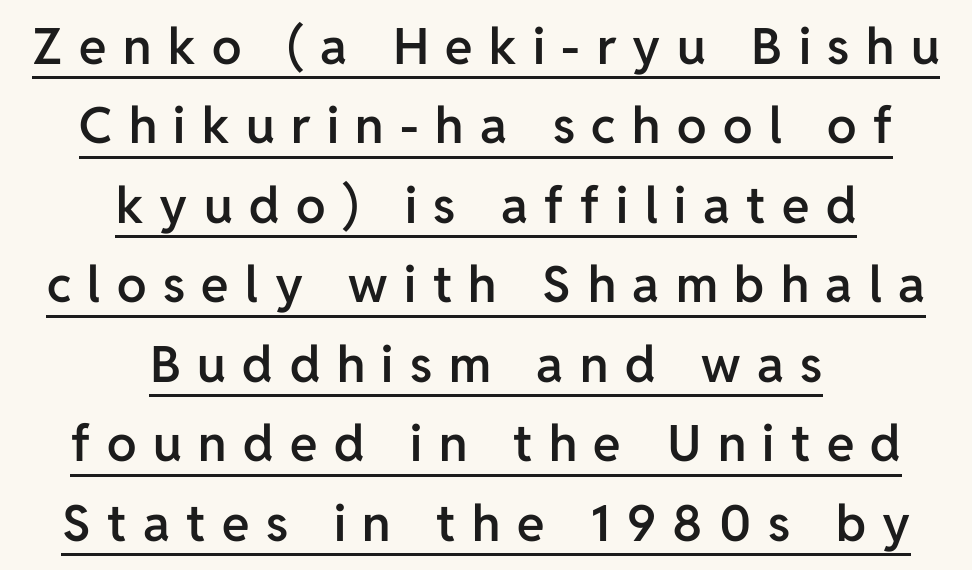
The glyphs in this specimen are sans serif. Spacing verdict: proportional, widths tailored to each character. Between one letter and the next there's a generous, obvious gap. The designer left line spacing at the default.
